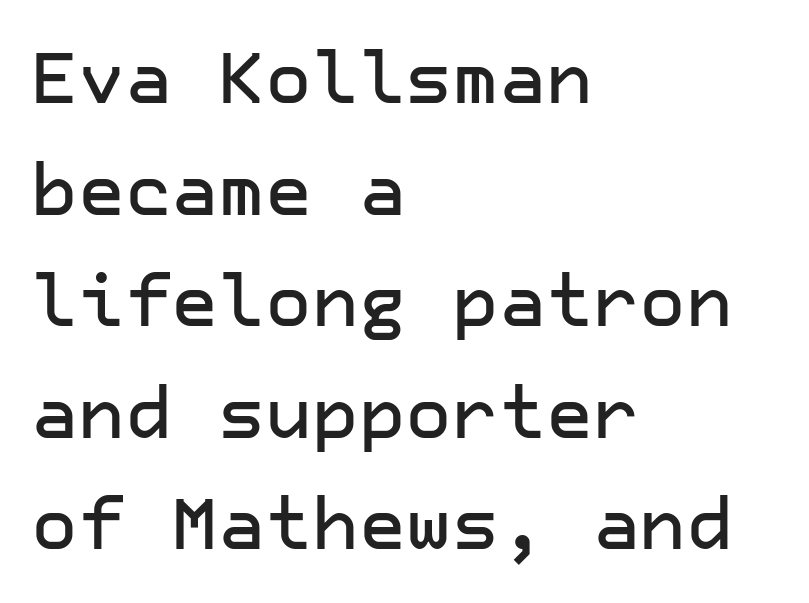
Q: Is the text italic (slanted)? A: No, it is upright.
Q: Is the typeface a serif or a sans-serif typeface? A: Sans-serif.
Q: Is the text underlined? A: No.
Q: How is the paragraph aligned? A: Left-aligned.
Q: Is the spacing between letters normal or unusually wide? A: Normal.
Q: Is the spacing between lines tight, normal or loose? A: Normal.
Q: Width (condensed, normal, or wide)? A: Normal.
Q: Stroke contrast? A: Low.
Q: x-height? A: Medium.
